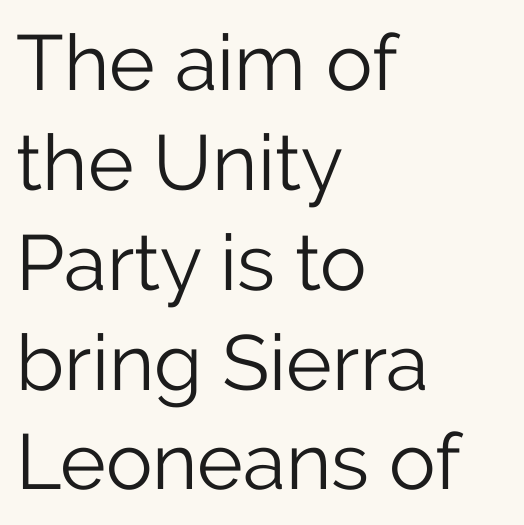
{"serif": "no", "italic": "no", "bold": "no", "weight": "light", "width": "normal", "stroke_contrast": "low", "x_height": "medium", "monospaced": "no", "underline": "no", "align": "left", "line_spacing": "normal", "line_spacing_ratio": 1.28, "letter_spacing": "normal", "letter_spacing_em": 0.0, "glyph_px": 78}
